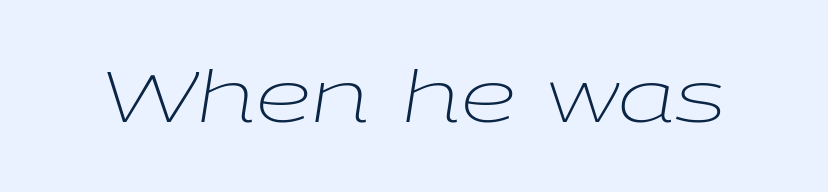
Is the type heavy? It reads as light-to-regular instead. Posture: slanted. Nobody touched the tracking dial on this one. These lines are rendered in a variable-pitch font. Rule under the text: the space is simply empty.
